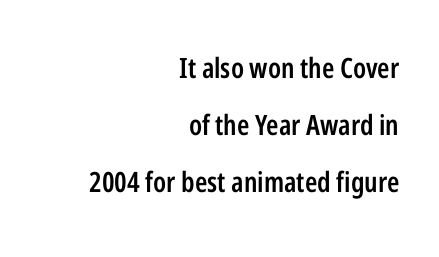
The image shows 28 px semibold, condensed sans-serif type, upright; set right-aligned, loose line spacing (2.03x), normal letter spacing, not underlined; low stroke contrast and a medium x-height.
